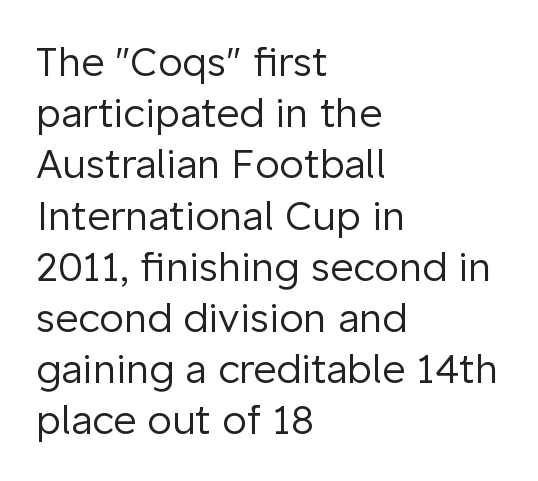
Q: Is the text bold? A: No.
Q: Is the text italic (slanted)? A: No, it is upright.
Q: Is the typeface a serif or a sans-serif typeface? A: Sans-serif.
Q: Is the text underlined? A: No.
Q: How is the paragraph aligned? A: Left-aligned.
Q: Is the spacing between letters normal or unusually wide? A: Normal.
Q: Is the spacing between lines tight, normal or loose? A: Normal.
Q: Width (condensed, normal, or wide)? A: Normal.
Q: Stroke contrast? A: Low.
Q: x-height? A: Medium.
Q: Monospaced? A: No.
